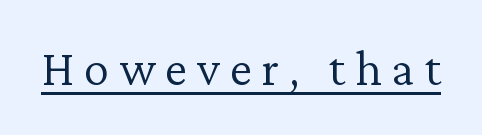
The image shows 51 px light serif type, upright; set underlined; low stroke contrast and a medium x-height.
